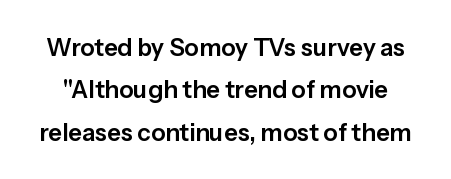
{"italic": "no", "underline": "no", "line_spacing_ratio": 1.77, "letter_spacing": "normal", "letter_spacing_em": 0.0, "glyph_px": 24}
